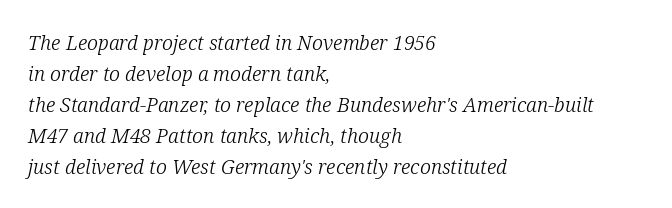
The image shows 20 px text type, italic (leaning right); set left-aligned, normal line spacing (1.55x), normal letter spacing, not underlined.
